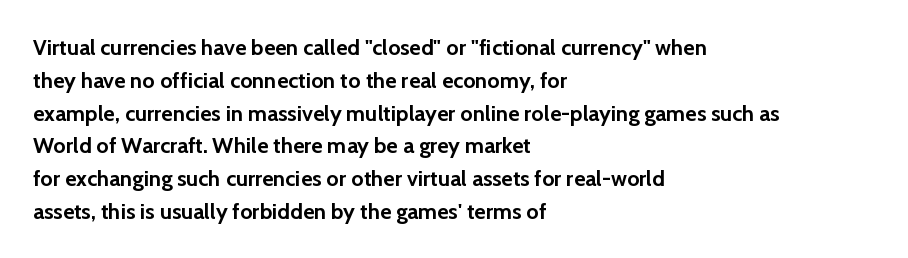
Q: Is the text bold? A: Yes.
Q: Is the text italic (slanted)? A: No, it is upright.
Q: Is the text underlined? A: No.
Q: How is the paragraph aligned? A: Left-aligned.
Q: Is the spacing between letters normal or unusually wide? A: Normal.
Q: Is the spacing between lines tight, normal or loose? A: Normal.
